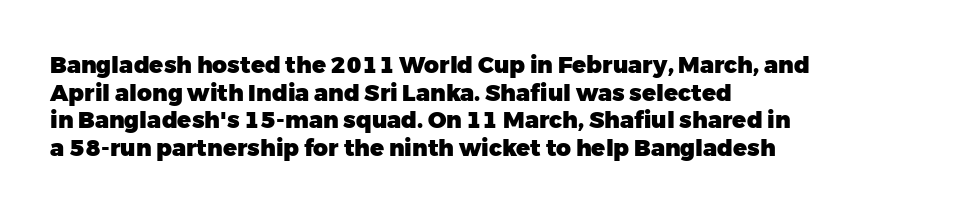
The letters stand upright; this is a roman face. Each word holds together tightly as a unit, with standard inter-letter gaps. Underline: absent. Notice how thick the strokes are: this is what a full bold looks like. The setting favours the left margin, as ordinary paragraphs usually do.
